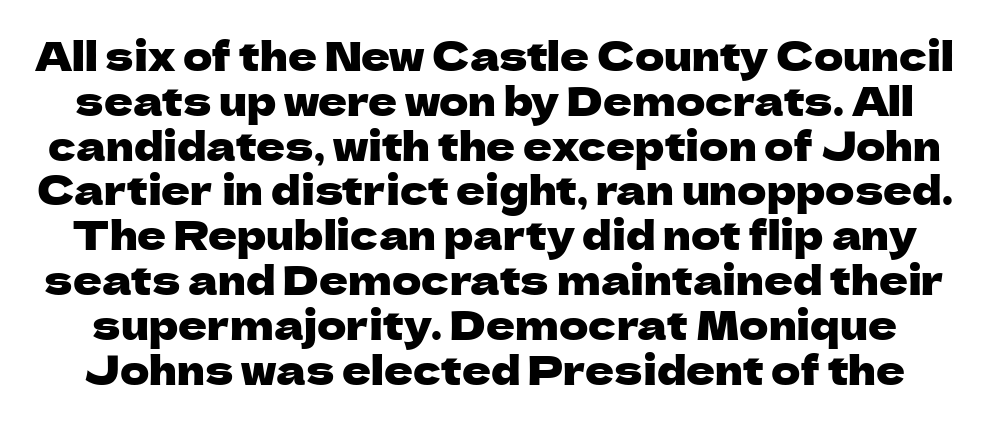
When letters stand straight like this, we call the style roman or upright. Is this a fixed-width face? No — the glyphs have proportional, varying widths. The block of text is dense from top to bottom, with scant space between rows. Only glyphs here, with clear space below each row. The text was rendered using a sans face with plain stroke endings. Tracking here is standard; glyphs follow each other at the usual distance.
